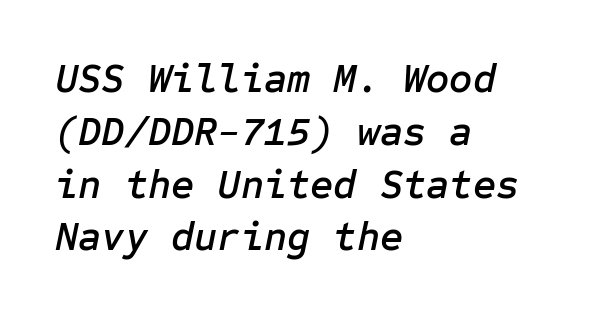
The image shows 40 px text type, italic (leaning right); set left-aligned, normal line spacing (1.32x), normal letter spacing, not underlined; low stroke contrast and a medium x-height.
